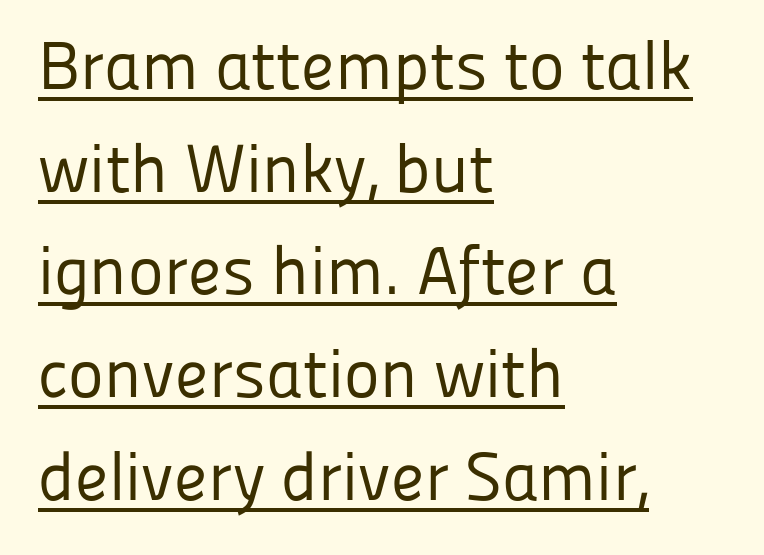
The image shows 68 px regular-weight sans-serif type, upright; set left-aligned, normal line spacing (1.51x), normal letter spacing, underlined; low stroke contrast and a medium x-height.
